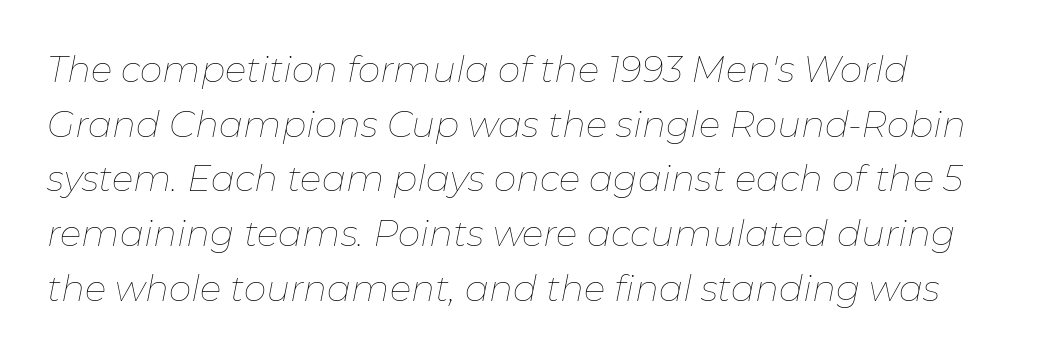
Q: Is the text bold? A: No.
Q: Is the text italic (slanted)? A: Yes, it leans right by about 11 degrees.
Q: Is the text underlined? A: No.
Q: How is the paragraph aligned? A: Left-aligned.
Q: Is the spacing between letters normal or unusually wide? A: Normal.
Q: Is the spacing between lines tight, normal or loose? A: Normal.
Q: Width (condensed, normal, or wide)? A: Normal.
Q: Stroke contrast? A: Low.
Q: x-height? A: Medium.
Q: Monospaced? A: No.
